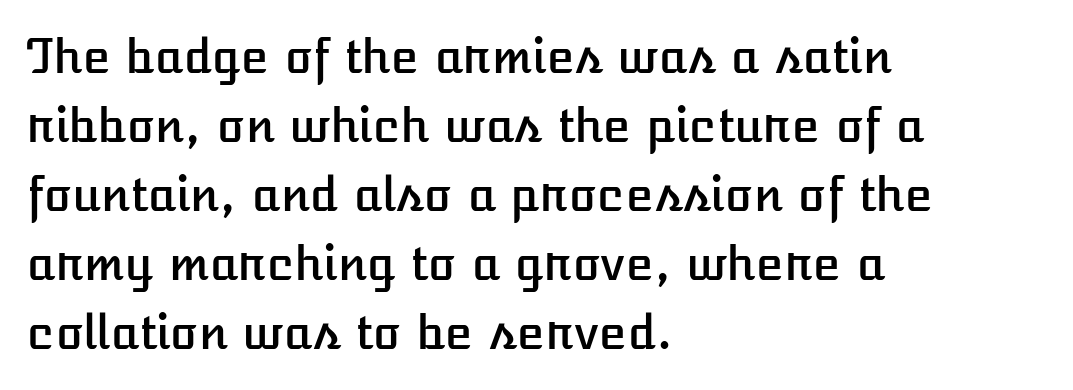
{"italic": "no", "width": "normal", "stroke_contrast": "low", "x_height": "medium", "monospaced": "no", "underline": "no", "align": "left", "line_spacing": "normal", "line_spacing_ratio": 1.5, "letter_spacing": "normal", "letter_spacing_em": 0.0, "glyph_px": 46}
